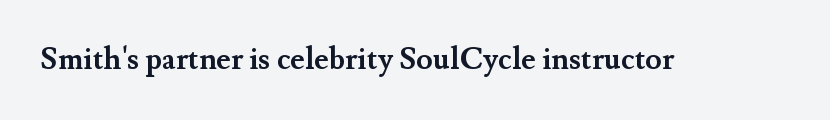
{"serif": "yes", "italic": "no", "bold": "yes", "weight": "semibold", "width": "normal", "stroke_contrast": "medium", "x_height": "small", "monospaced": "no", "underline": "no", "letter_spacing": "normal", "letter_spacing_em": 0.0, "glyph_px": 30}
